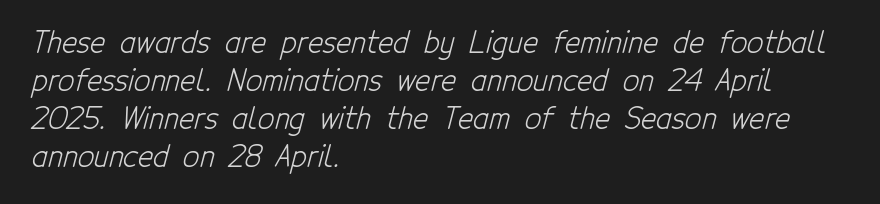
{"serif": "no", "bold": "no", "weight": "light", "width": "condensed", "stroke_contrast": "low", "x_height": "medium", "monospaced": "no", "underline": "no", "align": "left", "line_spacing": "normal", "line_spacing_ratio": 1.31, "letter_spacing": "normal", "letter_spacing_em": 0.0, "glyph_px": 29}
